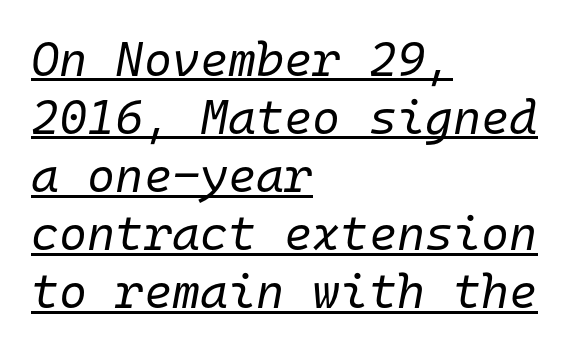
Q: Is the text bold? A: No.
Q: Is the text italic (slanted)? A: Yes, it leans right by about 10 degrees.
Q: Is the text underlined? A: Yes.
Q: How is the paragraph aligned? A: Left-aligned.
Q: Is the spacing between letters normal or unusually wide? A: Normal.
Q: Width (condensed, normal, or wide)? A: Normal.
Q: Stroke contrast? A: Low.
Q: x-height? A: Medium.
Q: Monospaced? A: Yes.
